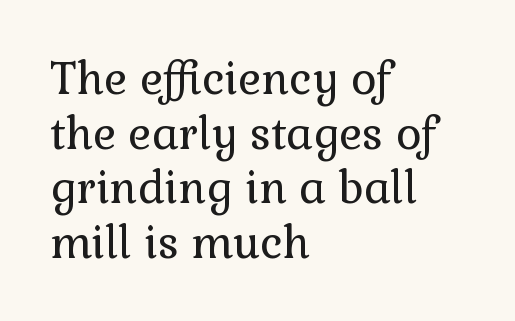
Q: Is the text bold? A: No.
Q: Is the text italic (slanted)? A: No, it is upright.
Q: Is the typeface a serif or a sans-serif typeface? A: Serif.
Q: Is the text underlined? A: No.
Q: How is the paragraph aligned? A: Left-aligned.
Q: Is the spacing between letters normal or unusually wide? A: Normal.
Q: Width (condensed, normal, or wide)? A: Normal.
Q: x-height? A: Medium.
Q: Monospaced? A: No.
